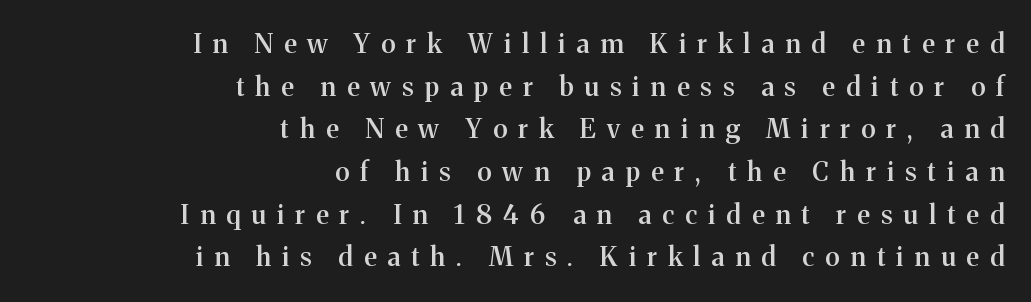
{"italic": "no", "bold": "semi", "underline": "no", "align": "right", "line_spacing": "normal", "line_spacing_ratio": 1.64, "letter_spacing": "wide", "letter_spacing_em": 0.43, "glyph_px": 26}
